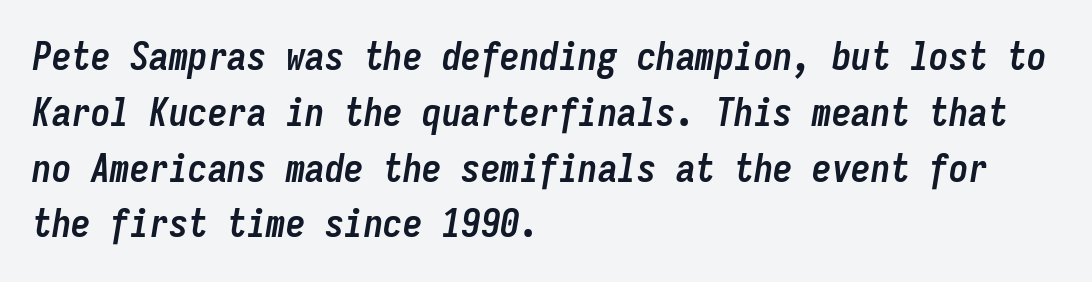
{"italic": "yes", "lean": "right", "slant_degrees": 9, "bold": "yes", "weight": "semibold", "width": "condensed", "stroke_contrast": "low", "x_height": "medium", "monospaced": "yes", "underline": "no", "align": "left", "line_spacing": "normal", "line_spacing_ratio": 1.43, "letter_spacing": "normal", "letter_spacing_em": 0.0, "glyph_px": 39}
